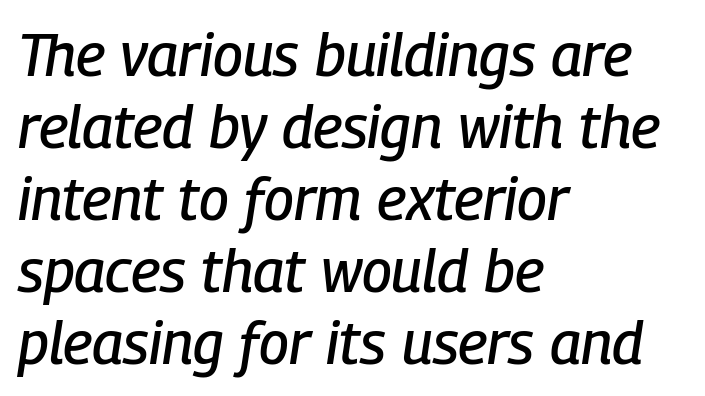
Q: Is the text italic (slanted)? A: Yes, it leans right by about 9 degrees.
Q: Is the text underlined? A: No.
Q: How is the paragraph aligned? A: Left-aligned.
Q: Is the spacing between letters normal or unusually wide? A: Normal.
Q: Width (condensed, normal, or wide)? A: Condensed.
Q: Stroke contrast? A: Low.
Q: x-height? A: Medium.
Q: Monospaced? A: No.
